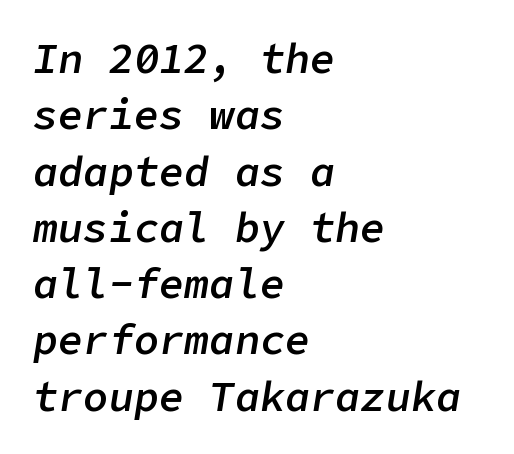
{"italic": "yes", "lean": "right", "slant_degrees": 9, "bold": "semi", "weight": "semibold", "width": "normal", "stroke_contrast": "low", "x_height": "medium", "underline": "no", "align": "left", "line_spacing": "normal", "line_spacing_ratio": 1.34, "letter_spacing": "normal", "letter_spacing_em": 0.0, "glyph_px": 42}
